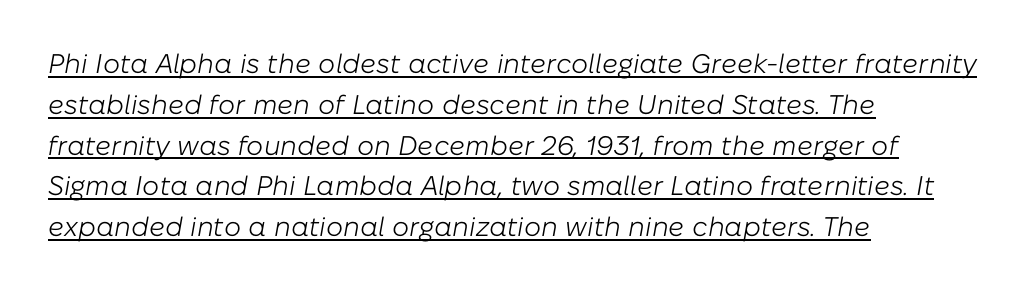
Honestly, the row spacing looks completely unremarkable. Decoration check: the copy is underlined. Style check: oblique. Does extra space separate the letters? No, they use regular spacing.
